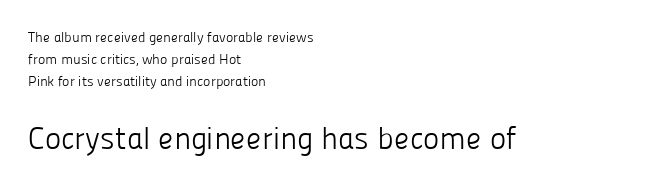
Q: Is the text bold? A: No.
Q: Is the text italic (slanted)? A: No, it is upright.
Q: Is the typeface a serif or a sans-serif typeface? A: Sans-serif.
Q: Is the text underlined? A: No.
Q: How is the paragraph aligned? A: Left-aligned.
Q: Is the spacing between letters normal or unusually wide? A: Normal.
Q: Is the spacing between lines tight, normal or loose? A: Normal.
Q: Which block of text is set in a larger size, the first (top) or the second (bottom)? A: The second (bottom) one.
Q: Width (condensed, normal, or wide)? A: Normal.
Q: Stroke contrast? A: Low.
Q: x-height? A: Medium.
Q: Monospaced? A: No.
